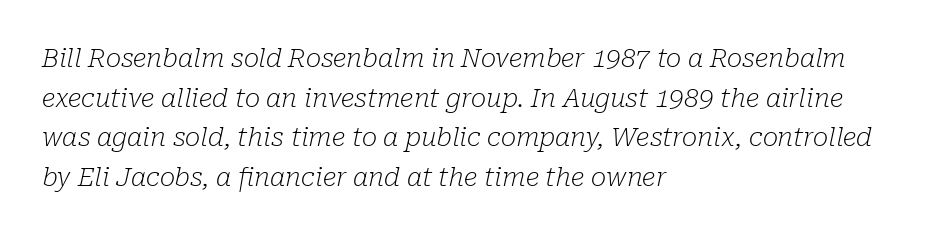
This rendering uses left alignment, leaving the right contour irregular. The tracking reads as untouched default to a designer's eye. Lines of text with bare space underneath. Reading down the column, the eye jumps a familiar distance to each next line. An italicized treatment has been applied to the whole sample.
